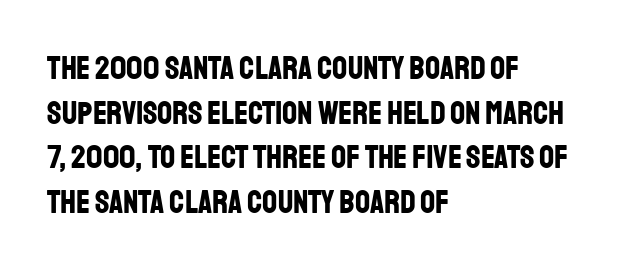
Q: Is the text bold? A: Yes.
Q: Is the text italic (slanted)? A: No, it is upright.
Q: Is the typeface a serif or a sans-serif typeface? A: Sans-serif.
Q: Is the text underlined? A: No.
Q: How is the paragraph aligned? A: Left-aligned.
Q: Is the spacing between letters normal or unusually wide? A: Normal.
Q: Is the spacing between lines tight, normal or loose? A: Normal.
Q: Width (condensed, normal, or wide)? A: Condensed.
Q: Stroke contrast? A: Low.
Q: x-height? A: Large.
Q: Monospaced? A: No.
